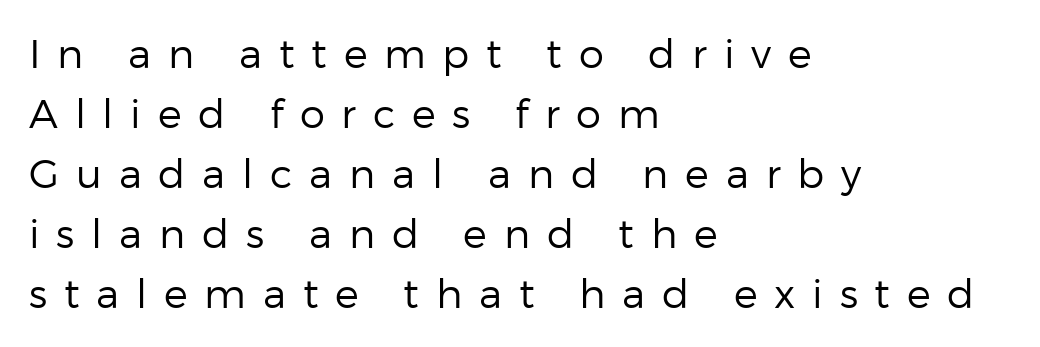
The image shows 40 px regular-weight sans-serif type, upright; set left-aligned, normal line spacing (1.5x), unusually wide letter spacing (+0.42 em), not underlined; low stroke contrast and a medium x-height.
